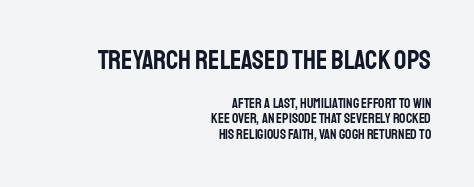
The image shows 27 px text type, upright; set right-aligned, tight line spacing (1.09x), normal letter spacing, not underlined; the first (top) block is 1.93x larger.
